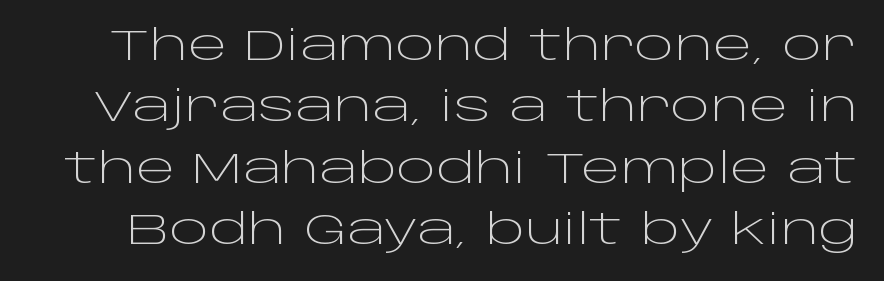
The image shows 42 px light, wide sans-serif type, upright; set normal line spacing (1.46x), normal letter spacing, not underlined; low stroke contrast and a large x-height.
